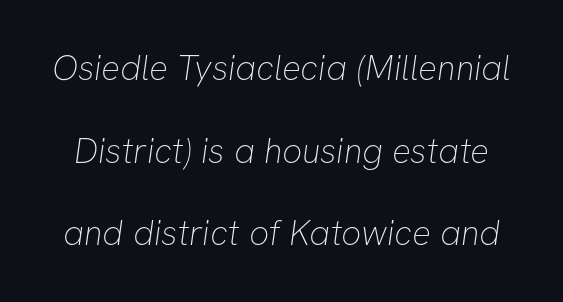
The image shows 35 px thin sans-serif type; set loose line spacing (2.36x), normal letter spacing, not underlined; low stroke contrast and a medium x-height.
